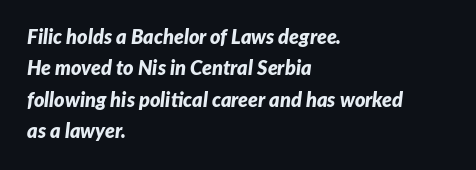
Style check: oblique. The rendering uses a moderate line-height, typical for paragraphs. Heavy, bold letterforms. Caption: standard tracking, unaltered.
